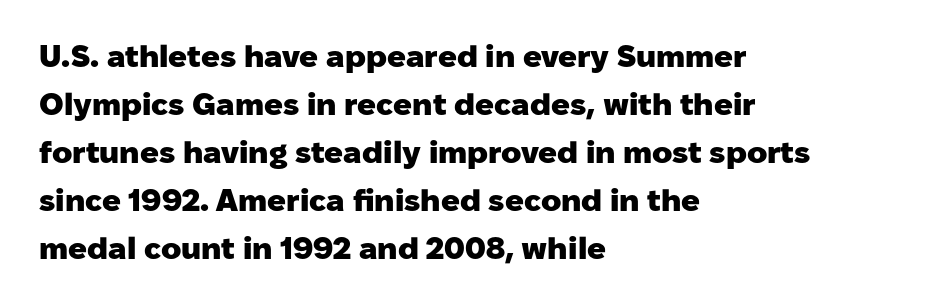
Q: Is the text bold? A: Yes.
Q: Is the text italic (slanted)? A: No, it is upright.
Q: Is the typeface a serif or a sans-serif typeface? A: Sans-serif.
Q: Is the text underlined? A: No.
Q: How is the paragraph aligned? A: Left-aligned.
Q: Is the spacing between letters normal or unusually wide? A: Normal.
Q: Is the spacing between lines tight, normal or loose? A: Normal.
Q: Width (condensed, normal, or wide)? A: Normal.
Q: Stroke contrast? A: Low.
Q: x-height? A: Medium.
Q: Monospaced? A: No.
